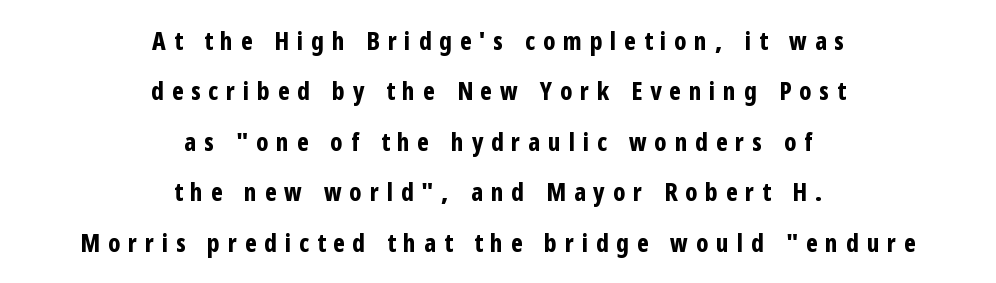
Q: Is the text bold? A: Yes.
Q: Is the text italic (slanted)? A: No, it is upright.
Q: Is the text underlined? A: No.
Q: How is the paragraph aligned? A: Centered.
Q: Is the spacing between letters normal or unusually wide? A: Unusually wide.
Q: Is the spacing between lines tight, normal or loose? A: Loose.
